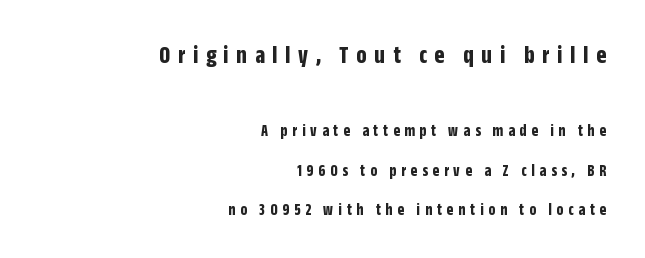
Q: Is the text bold? A: Yes.
Q: Is the text italic (slanted)? A: No, it is upright.
Q: Is the text underlined? A: No.
Q: How is the paragraph aligned? A: Right-aligned.
Q: Is the spacing between letters normal or unusually wide? A: Unusually wide.
Q: Is the spacing between lines tight, normal or loose? A: Loose.
Q: Which block of text is set in a larger size, the first (top) or the second (bottom)? A: The first (top) one.
